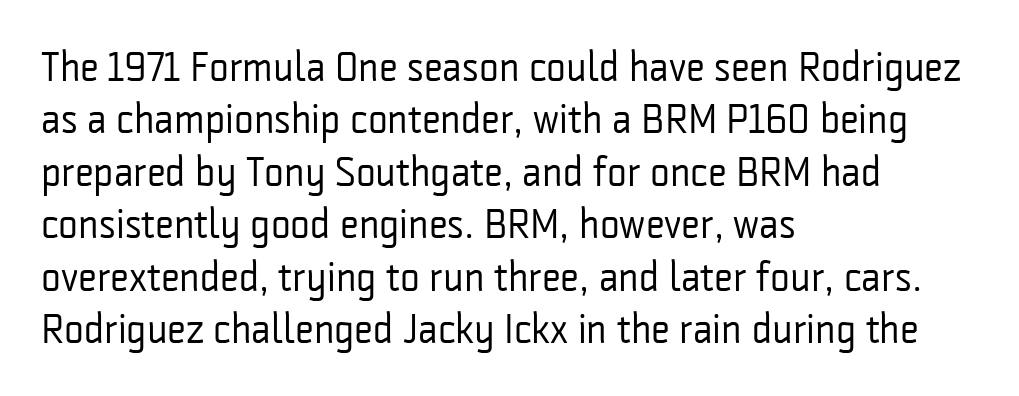
The image shows 42 px regular-weight, condensed sans-serif type, upright; set left-aligned, normal line spacing (1.25x), normal letter spacing, not underlined; low stroke contrast and a medium x-height.
